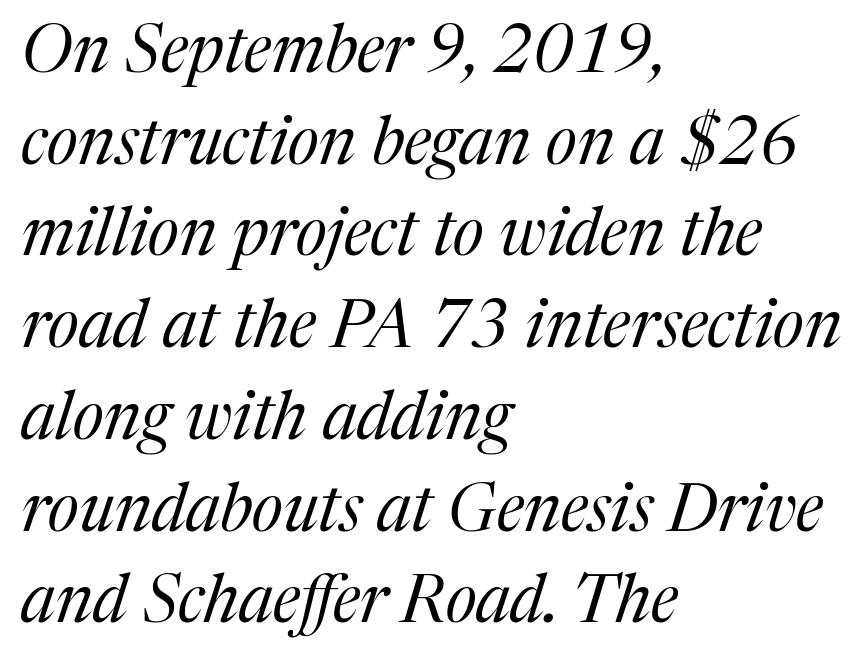
The image shows 66 px regular-weight serif type, italic (leaning right); set left-aligned, normal line spacing (1.39x), normal letter spacing, not underlined; medium stroke contrast and a medium x-height.
